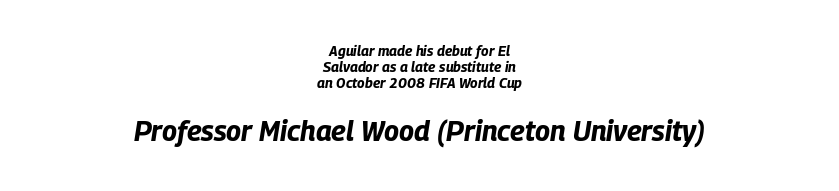
Looks like regular typesetting: each glyph gets only the width it needs. Designer's note — italics engaged. Reading down the block, each line starts at a different indent, mirrored at its end. Compare the two chunks: the lower has the greater cap height.
